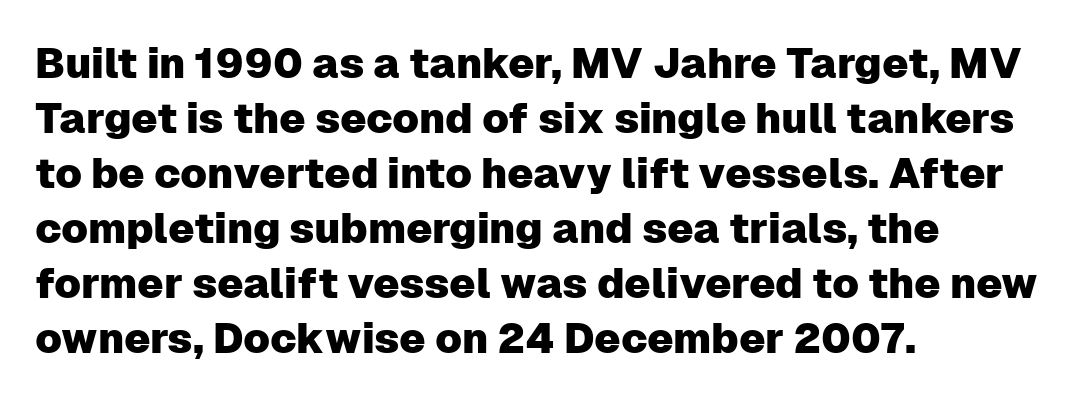
The image shows 42 px sans-serif type, upright; set left-aligned, normal line spacing (1.31x), normal letter spacing, not underlined; low stroke contrast and a medium x-height.
